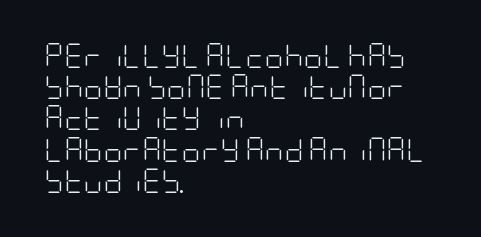
{"italic": "no", "bold": "no", "underline": "no", "align": "left", "line_spacing": "normal", "line_spacing_ratio": 1.3, "letter_spacing": "normal", "letter_spacing_em": 0.0, "glyph_px": 24}
